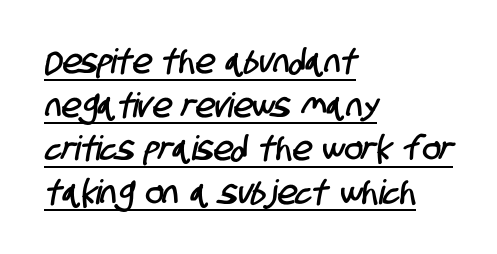
Q: Is the typeface a serif or a sans-serif typeface? A: Sans-serif.
Q: Is the text underlined? A: Yes.
Q: How is the paragraph aligned? A: Left-aligned.
Q: Is the spacing between letters normal or unusually wide? A: Normal.
Q: Is the spacing between lines tight, normal or loose? A: Normal.
Q: Width (condensed, normal, or wide)? A: Condensed.
Q: Stroke contrast? A: Low.
Q: x-height? A: Large.
Q: Monospaced? A: No.
